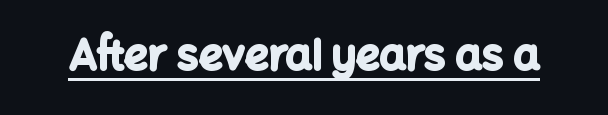
Q: Is the text bold? A: Yes.
Q: Is the text italic (slanted)? A: No, it is upright.
Q: Is the typeface a serif or a sans-serif typeface? A: Sans-serif.
Q: Is the text underlined? A: Yes.
Q: Is the spacing between letters normal or unusually wide? A: Normal.
Q: Width (condensed, normal, or wide)? A: Normal.
Q: Stroke contrast? A: Low.
Q: x-height? A: Medium.
Q: Monospaced? A: No.
